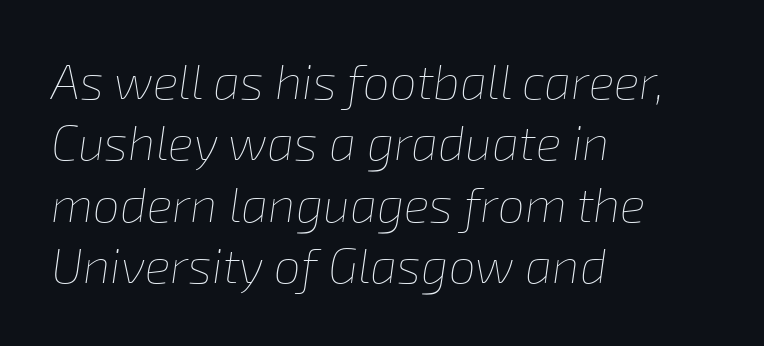
The image shows 48 px thin type, italic (leaning right); set left-aligned, normal line spacing (1.28x), normal letter spacing, not underlined; low stroke contrast and a medium x-height.
